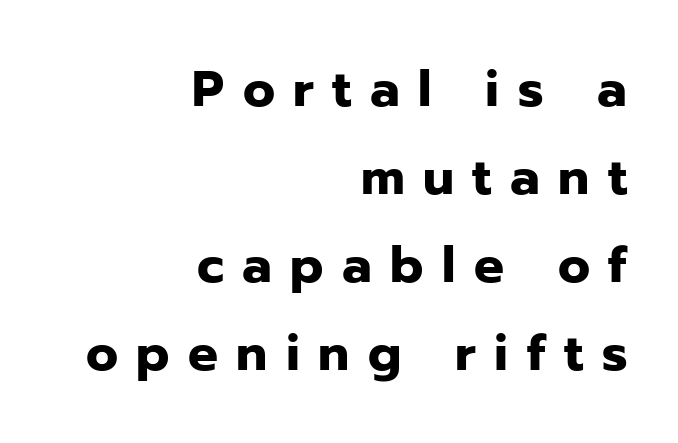
Any mark beneath the type? The region is blank. Spacing between characters has been opened up far beyond the box default. Is this a fixed-width face? No — the glyphs have proportional, varying widths. The lines in this sample share a right terminus and differ only in where they begin.
